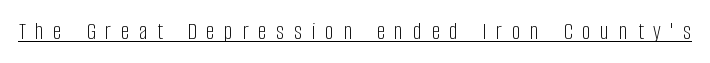
Q: Is the text bold? A: No.
Q: Is the text italic (slanted)? A: No, it is upright.
Q: Is the text underlined? A: Yes.
Q: Is the spacing between letters normal or unusually wide? A: Unusually wide.
